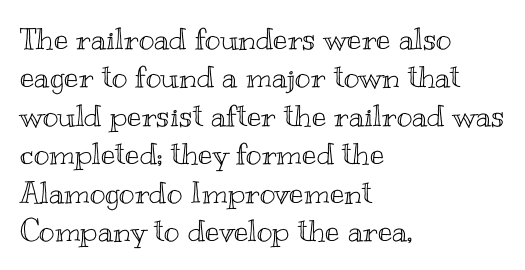
Q: Is the text italic (slanted)? A: No, it is upright.
Q: Is the text underlined? A: No.
Q: How is the paragraph aligned? A: Left-aligned.
Q: Is the spacing between letters normal or unusually wide? A: Normal.
Q: Is the spacing between lines tight, normal or loose? A: Normal.
Q: Width (condensed, normal, or wide)? A: Wide.
Q: x-height? A: Small.
Q: Monospaced? A: No.
